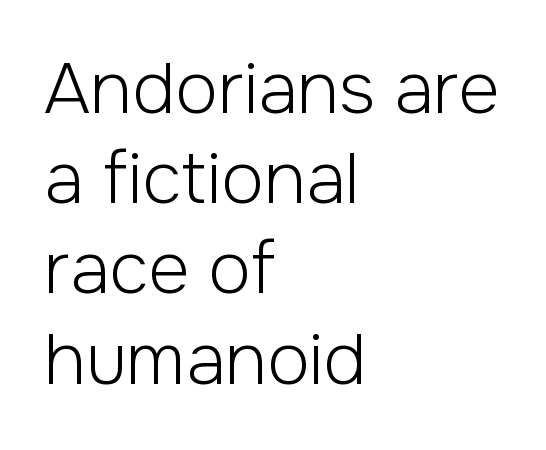
{"serif": "no", "italic": "no", "bold": "no", "weight": "light", "width": "normal", "stroke_contrast": "low", "x_height": "medium", "monospaced": "no", "underline": "no", "align": "left", "line_spacing": "normal", "line_spacing_ratio": 1.27, "letter_spacing": "normal", "letter_spacing_em": 0.0, "glyph_px": 71}
